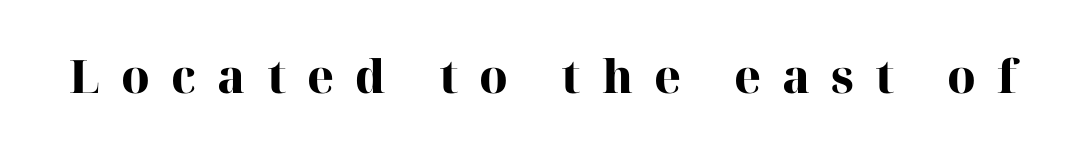
Q: Is the text bold? A: Yes.
Q: Is the text italic (slanted)? A: No, it is upright.
Q: Is the typeface a serif or a sans-serif typeface? A: Serif.
Q: Is the text underlined? A: No.
Q: Is the spacing between letters normal or unusually wide? A: Unusually wide.
Q: Width (condensed, normal, or wide)? A: Normal.
Q: Stroke contrast? A: High.
Q: x-height? A: Medium.
Q: Monospaced? A: No.
